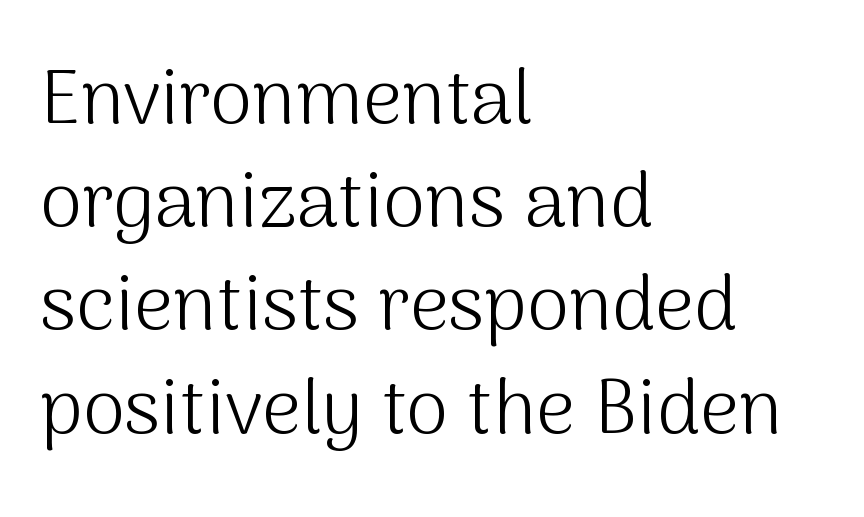
This sample has the flowing, uneven cadence of proportional lettering. The horizontal fit of the characters is conventional and even. The face looks like a standard text weight, possibly lighter. The specimen omits any rule beneath the text block's lines.
